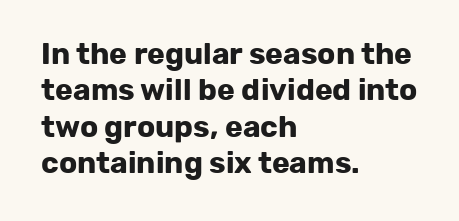
Words float on clear page, feet unadorned. Upright lettering throughout. Is this a sans? Yes — the strokes have no serifs. Between one letter and the next there's only the usual sliver of space.
